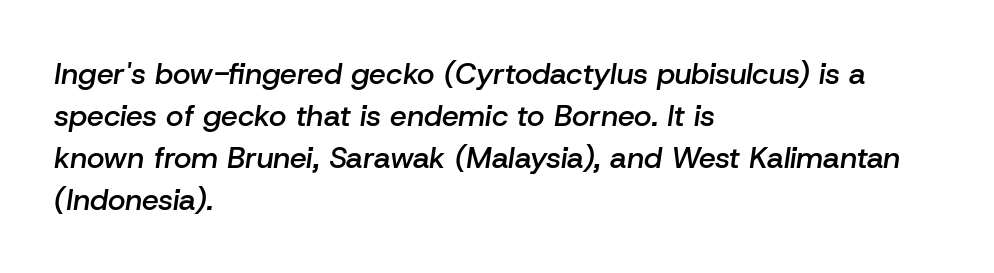
The image shows 30 px semibold type, italic (leaning right); set left-aligned, normal line spacing (1.4x), normal letter spacing, not underlined; low stroke contrast and a medium x-height.
